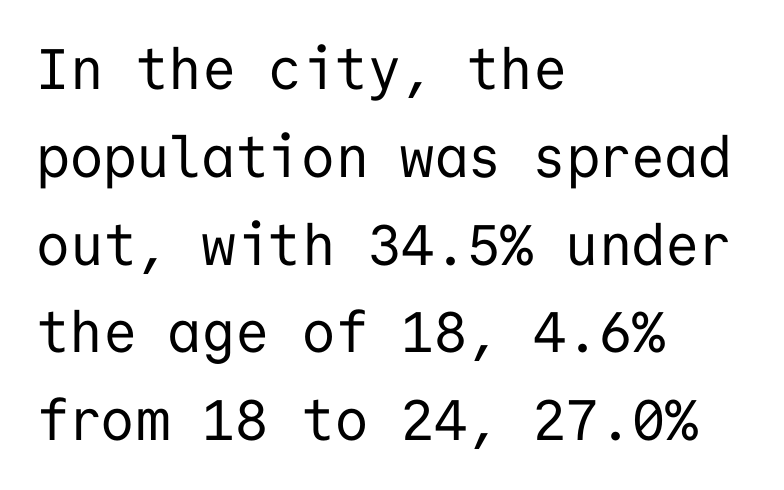
{"serif": "no", "italic": "no", "bold": "no", "weight": "regular", "width": "normal", "stroke_contrast": "low", "x_height": "medium", "monospaced": "yes", "underline": "no", "align": "left", "line_spacing": "normal", "line_spacing_ratio": 1.54, "letter_spacing": "normal", "letter_spacing_em": 0.0, "glyph_px": 57}
